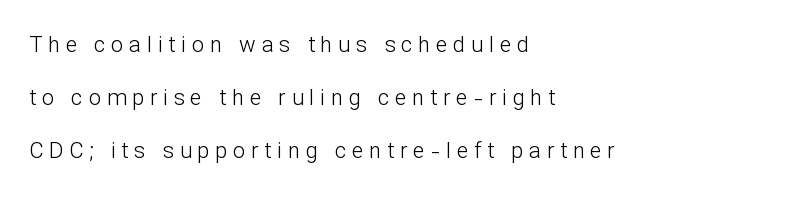
The space between consecutive lines is lavish. Posture: vertical. The tracking jumps out immediately: characters are airy and widely separated. The gap between lines stays unmarked. A student would call this left alignment; a typographer would say flush left, rag right.
